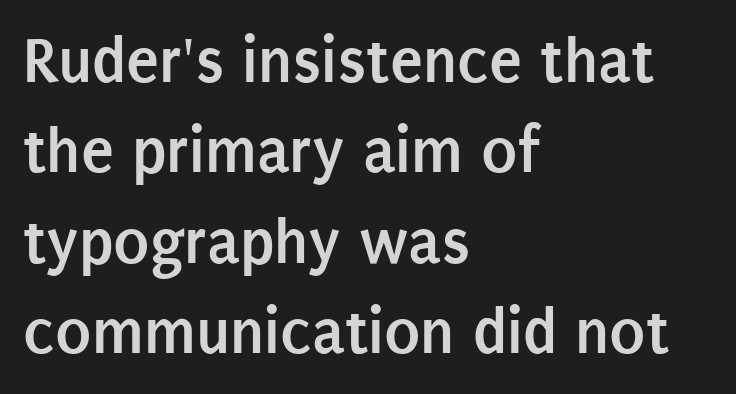
The image shows 67 px semibold, condensed sans-serif type, upright; set left-aligned, normal line spacing (1.35x), normal letter spacing, not underlined; low stroke contrast and a large x-height.
